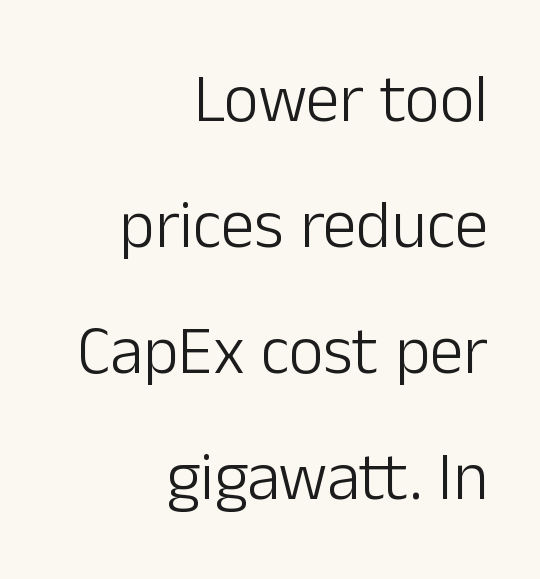
{"serif": "no", "italic": "no", "bold": "no", "weight": "light", "width": "normal", "stroke_contrast": "low", "x_height": "medium", "monospaced": "no", "underline": "no", "align": "right", "line_spacing_ratio": 1.88, "letter_spacing": "normal", "letter_spacing_em": 0.0, "glyph_px": 67}
